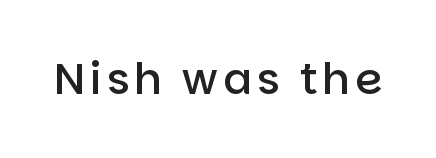
When letters stand straight like this, we call the style roman or upright. Look at the bottom of the vertical strokes: they stop flat, with no serifs. Plain, unruled lines of type. Think of a printed novel: that variable character pitch is what you see here.
